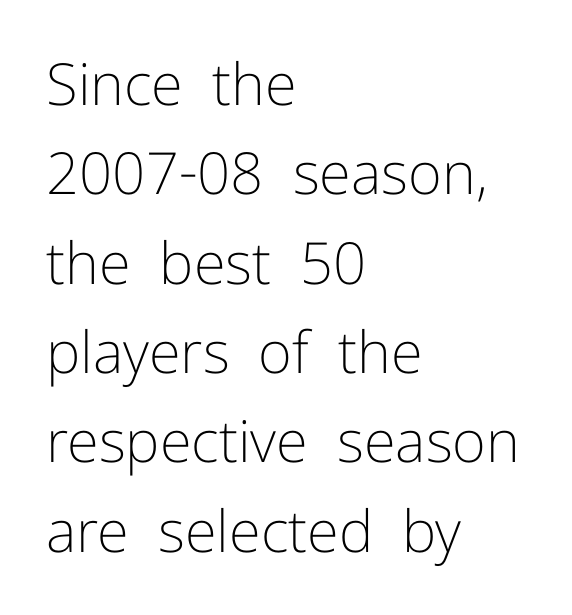
Stroke mass is kept to a normal reading level or below. The space beneath each line is pristine and unruled. Posture: vertical. Here the glyphs are tracked normally, forming tight word shapes. A student would call this left alignment; a typographer would say flush left, rag right.
